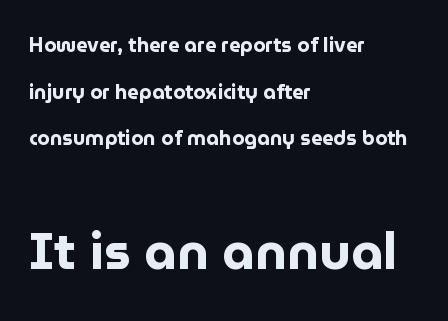
The image shows 51 px bold sans-serif type, upright; set left-aligned, loose line spacing (2.33x), normal letter spacing, not underlined; the second (bottom) block is 2.55x larger; low stroke contrast and a medium x-height.
